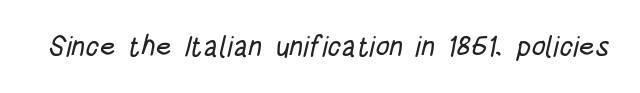
The image shows 28 px condensed sans-serif type; set normal letter spacing, not underlined; low stroke contrast and a large x-height.
